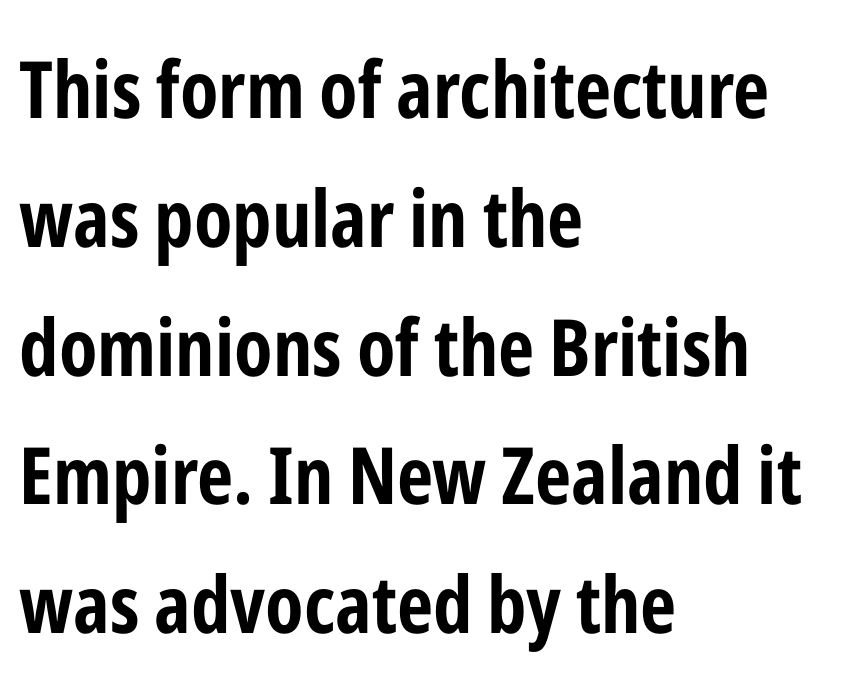
{"serif": "no", "italic": "no", "bold": "yes", "weight": "bold", "width": "condensed", "stroke_contrast": "low", "x_height": "medium", "monospaced": "no", "underline": "no", "align": "left", "line_spacing": "normal", "line_spacing_ratio": 1.63, "letter_spacing": "normal", "letter_spacing_em": 0.0, "glyph_px": 79}
